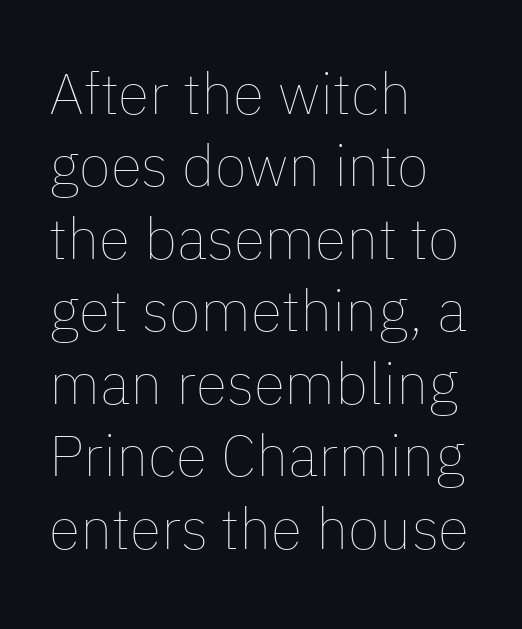
The designer left line spacing at the default. Upright lettering throughout. Lines of text with bare space underneath. A typesetter would call this proportional, since set widths differ per character.
